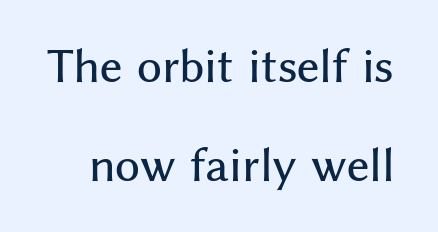
{"serif": "no", "italic": "no", "width": "normal", "stroke_contrast": "medium", "x_height": "medium", "monospaced": "no", "underline": "no", "line_spacing": "loose", "line_spacing_ratio": 2.31, "letter_spacing": "normal", "letter_spacing_em": 0.0, "glyph_px": 43}
